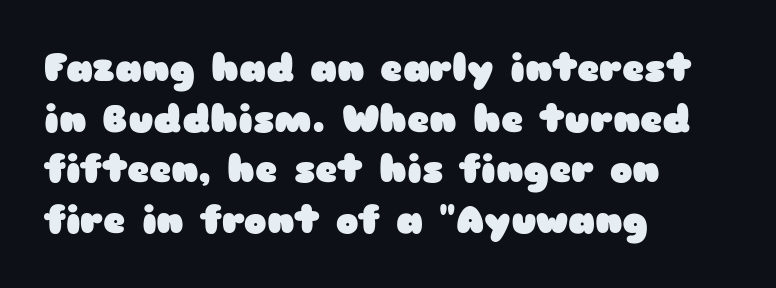
A clean baseline with only descenders dipping below it. What stands out about the letter spacing? Nothing — it is the standard amount. Caption: bold face, heavy strokes. This sample has the flowing, uneven cadence of proportional lettering.
